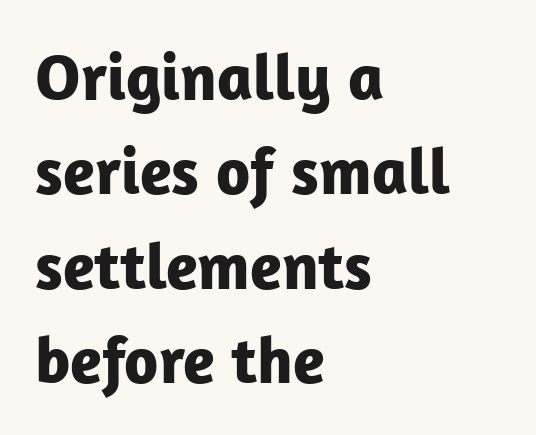
Q: Is the text bold? A: Yes.
Q: Is the text italic (slanted)? A: No, it is upright.
Q: Is the typeface a serif or a sans-serif typeface? A: Sans-serif.
Q: Is the text underlined? A: No.
Q: How is the paragraph aligned? A: Left-aligned.
Q: Is the spacing between letters normal or unusually wide? A: Normal.
Q: Is the spacing between lines tight, normal or loose? A: Normal.
Q: Width (condensed, normal, or wide)? A: Normal.
Q: Stroke contrast? A: Low.
Q: x-height? A: Medium.
Q: Monospaced? A: No.
